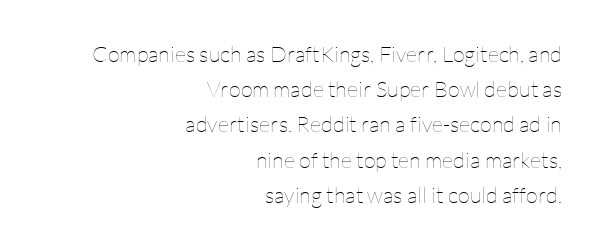
Check under the words: just untouched page. The letters stand straight up with perfectly vertical stems. Every row of glyphs terminates at an identical x-position on the right. Honestly, the row spacing looks completely unremarkable. Weight: in the light-to-regular range.
